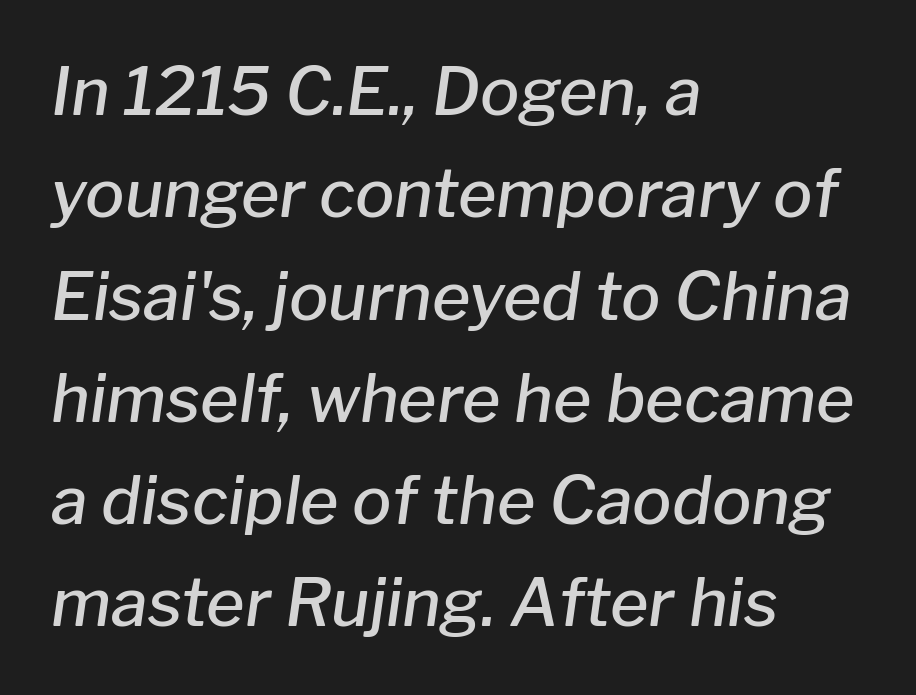
Q: Is the text bold? A: Semi-bold.
Q: Is the text italic (slanted)? A: Yes, it leans right by about 8 degrees.
Q: Is the text underlined? A: No.
Q: How is the paragraph aligned? A: Left-aligned.
Q: Is the spacing between letters normal or unusually wide? A: Normal.
Q: Is the spacing between lines tight, normal or loose? A: Normal.
Q: Width (condensed, normal, or wide)? A: Normal.
Q: Stroke contrast? A: Low.
Q: x-height? A: Medium.
Q: Monospaced? A: No.
